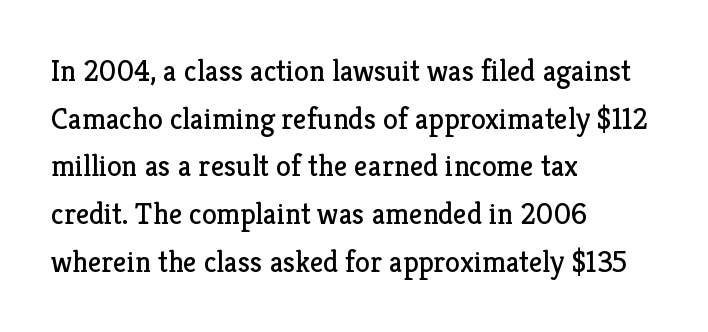
Q: Is the text bold? A: No.
Q: Is the text italic (slanted)? A: No, it is upright.
Q: Is the typeface a serif or a sans-serif typeface? A: Serif.
Q: Is the text underlined? A: No.
Q: How is the paragraph aligned? A: Left-aligned.
Q: Is the spacing between letters normal or unusually wide? A: Normal.
Q: Is the spacing between lines tight, normal or loose? A: Normal.
Q: Width (condensed, normal, or wide)? A: Normal.
Q: Stroke contrast? A: Low.
Q: x-height? A: Medium.
Q: Monospaced? A: No.
